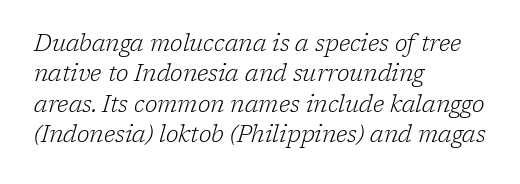
The image shows 23 px text type, italic (leaning right); set left-aligned, normal line spacing (1.32x), normal letter spacing, not underlined.
